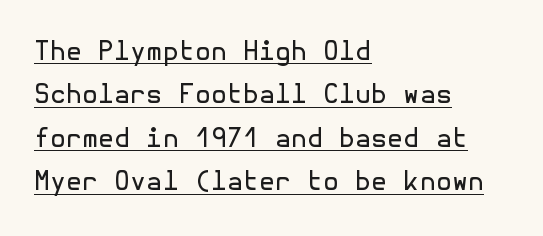
These lines sit exactly where default settings would place them. This rendering uses left alignment, leaving the right contour irregular. The face looks like a standard text weight, possibly lighter. The passage shown has conventional tracking throughout. A roman cut, with each character standing at attention.
